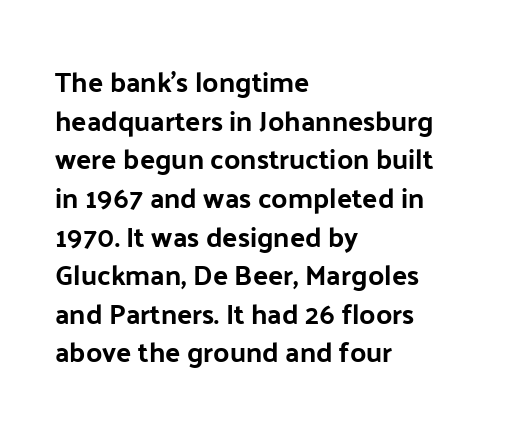
{"serif": "no", "italic": "no", "width": "normal", "stroke_contrast": "low", "x_height": "medium", "monospaced": "no", "underline": "no", "align": "left", "line_spacing": "normal", "line_spacing_ratio": 1.38, "letter_spacing": "normal", "letter_spacing_em": 0.0, "glyph_px": 28}
